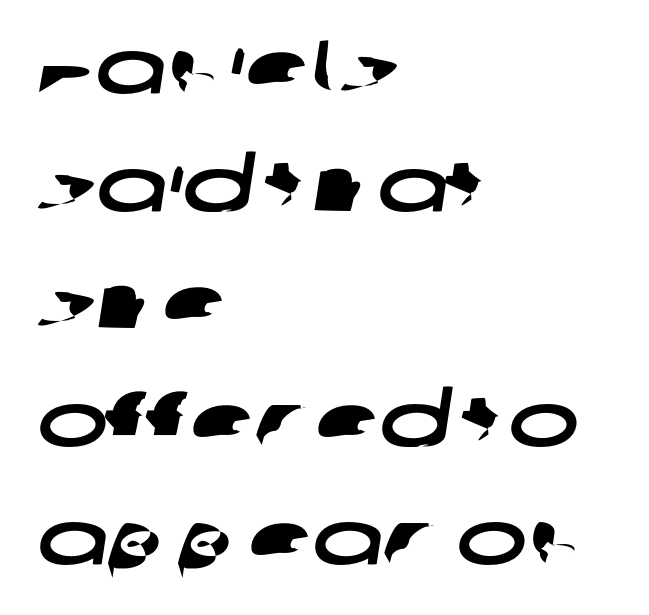
Q: Is the typeface a serif or a sans-serif typeface? A: Sans-serif.
Q: Is the text underlined? A: No.
Q: How is the paragraph aligned? A: Left-aligned.
Q: Is the spacing between letters normal or unusually wide? A: Normal.
Q: Is the spacing between lines tight, normal or loose? A: Normal.
Q: Width (condensed, normal, or wide)? A: Wide.
Q: Stroke contrast? A: Low.
Q: x-height? A: Large.
Q: Monospaced? A: No.
